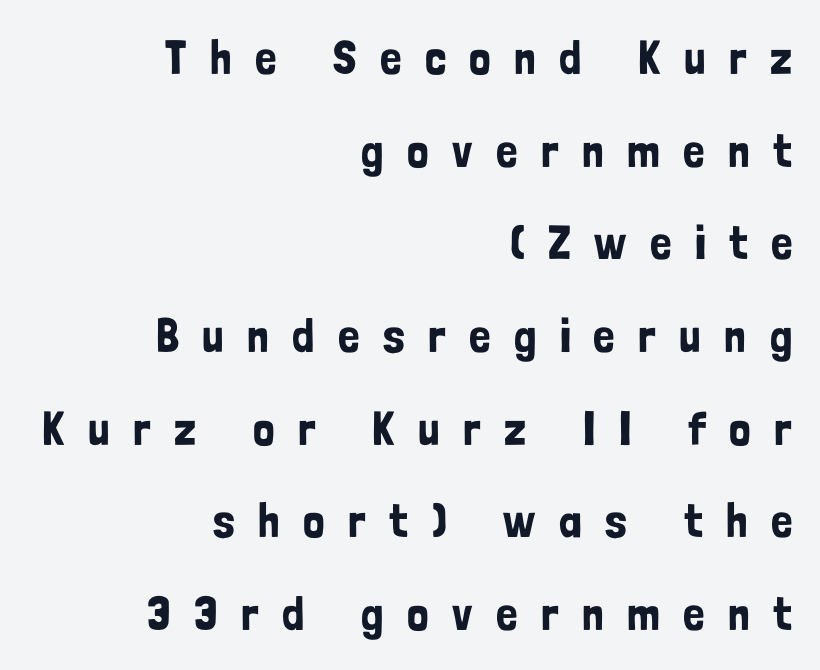
{"serif": "no", "italic": "no", "width": "condensed", "stroke_contrast": "low", "x_height": "medium", "monospaced": "no", "underline": "no", "align": "right", "line_spacing": "loose", "line_spacing_ratio": 1.93, "letter_spacing": "wide", "letter_spacing_em": 0.49, "glyph_px": 48}
